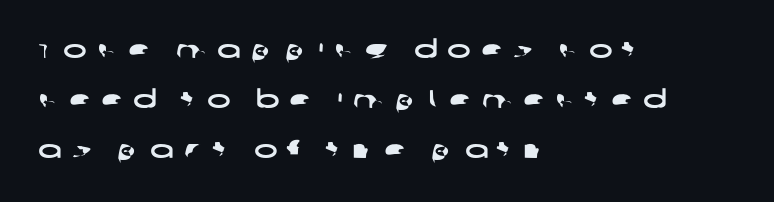
The image shows 25 px text type; set left-aligned, loose line spacing (2.0x), unusually wide letter spacing (+0.41 em), not underlined.
